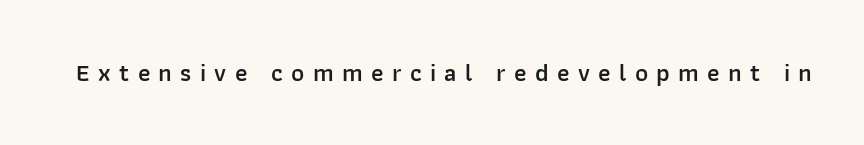
The image shows 25 px text type, upright; set unusually wide letter spacing (+0.33 em), not underlined.
